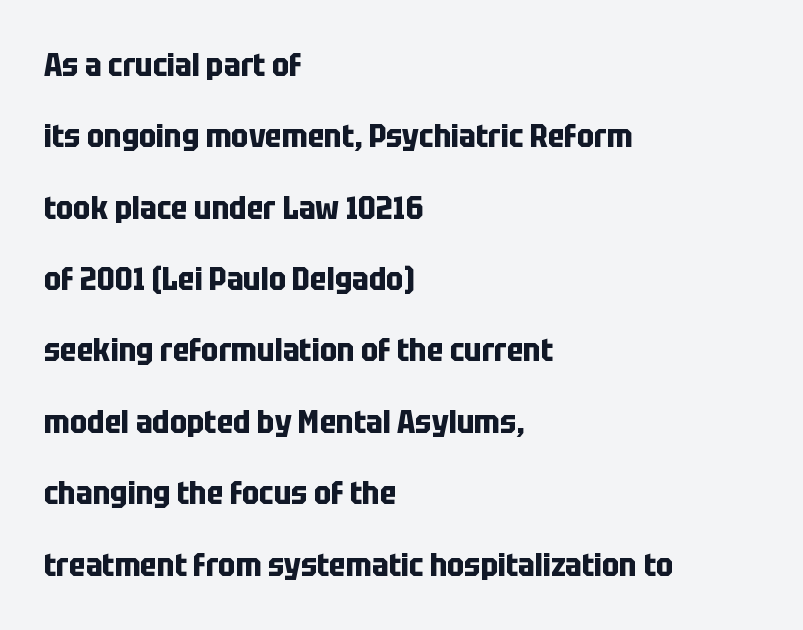
The image shows 32 px bold, condensed sans-serif type, upright; set left-aligned, loose line spacing (2.23x), normal letter spacing, not underlined; low stroke contrast and a large x-height.
